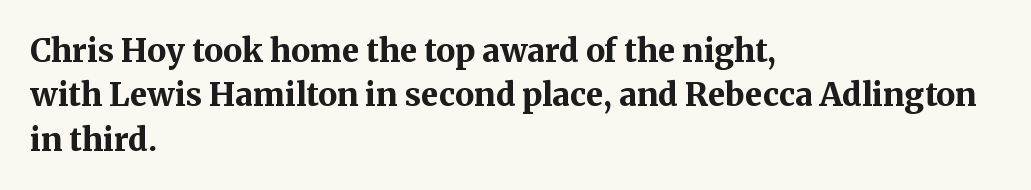
To sum up the face: it has serifs. The paragraph has a hard left edge and a soft right edge. Weight check: bold — yes, fully. The words here are not underlined.
